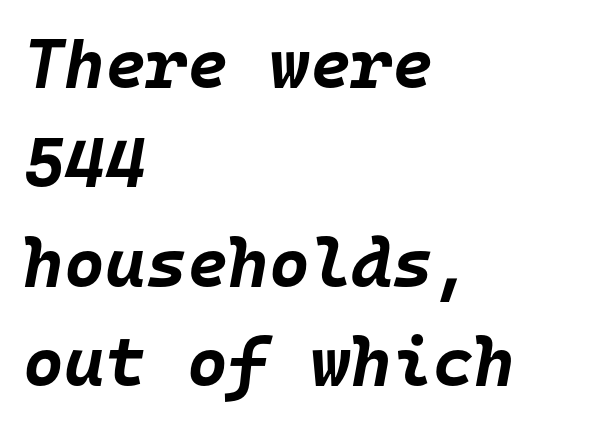
Q: Is the text bold? A: Yes.
Q: Is the text italic (slanted)? A: Yes, it leans right by about 10 degrees.
Q: Is the text underlined? A: No.
Q: How is the paragraph aligned? A: Left-aligned.
Q: Is the spacing between letters normal or unusually wide? A: Normal.
Q: Is the spacing between lines tight, normal or loose? A: Normal.
Q: Width (condensed, normal, or wide)? A: Normal.
Q: Stroke contrast? A: Low.
Q: x-height? A: Large.
Q: Monospaced? A: Yes.
